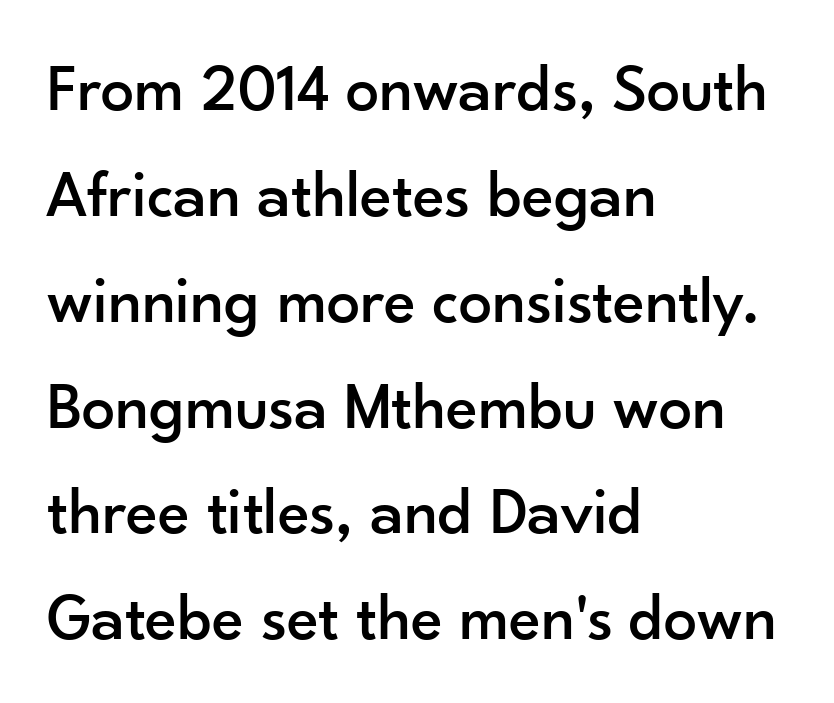
Q: Is the text italic (slanted)? A: No, it is upright.
Q: Is the typeface a serif or a sans-serif typeface? A: Sans-serif.
Q: Is the text underlined? A: No.
Q: How is the paragraph aligned? A: Left-aligned.
Q: Is the spacing between letters normal or unusually wide? A: Normal.
Q: Is the spacing between lines tight, normal or loose? A: Normal.
Q: Width (condensed, normal, or wide)? A: Normal.
Q: Stroke contrast? A: Low.
Q: x-height? A: Small.
Q: Monospaced? A: No.
